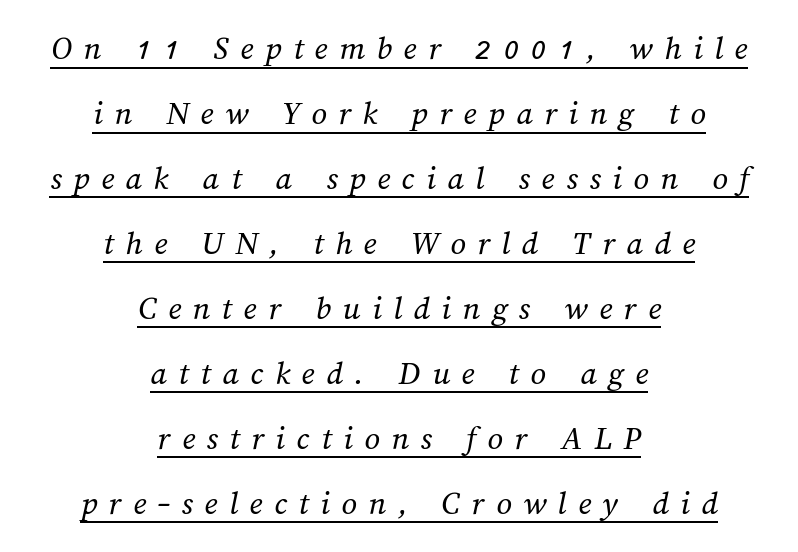
Q: Is the text bold? A: No.
Q: Is the text underlined? A: Yes.
Q: How is the paragraph aligned? A: Centered.
Q: Is the spacing between letters normal or unusually wide? A: Unusually wide.
Q: Is the spacing between lines tight, normal or loose? A: Loose.
Q: Width (condensed, normal, or wide)? A: Normal.
Q: Stroke contrast? A: Medium.
Q: x-height? A: Medium.
Q: Monospaced? A: No.
